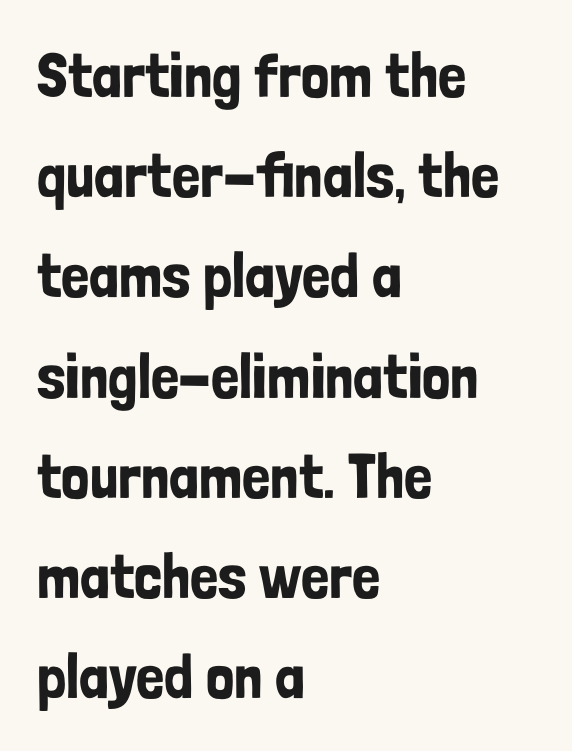
Glyph-to-glyph distance matches everyday printed text. Letterform terminals end flat and unadorned throughout the passage. The specimen reads as upright at a glance. Words float on clear page, feet unadorned. The lines in this sample share a left origin and differ only in where they stop.
